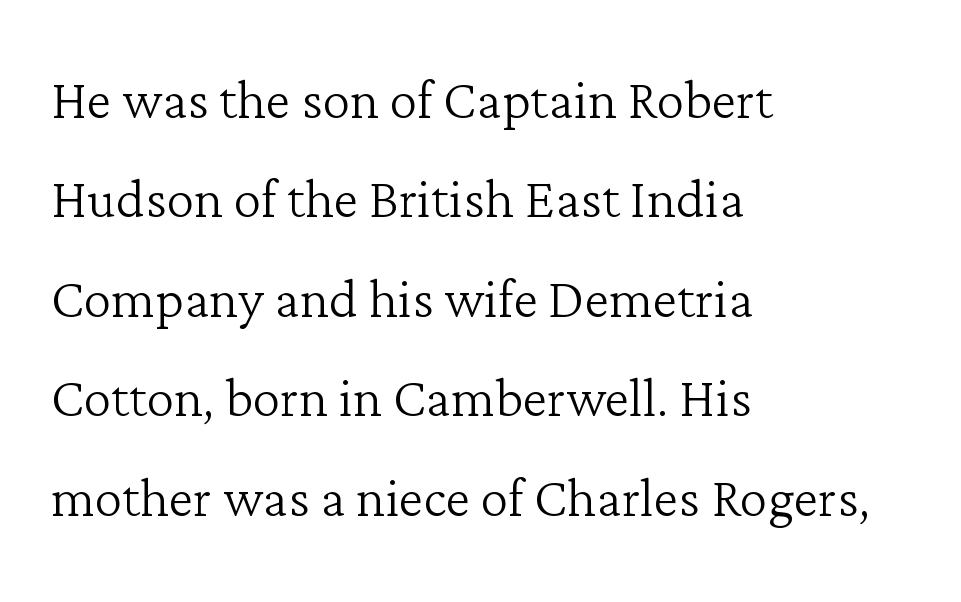
Q: Is the text bold? A: No.
Q: Is the text italic (slanted)? A: No, it is upright.
Q: Is the typeface a serif or a sans-serif typeface? A: Serif.
Q: Is the text underlined? A: No.
Q: How is the paragraph aligned? A: Left-aligned.
Q: Is the spacing between letters normal or unusually wide? A: Normal.
Q: Is the spacing between lines tight, normal or loose? A: Normal.
Q: Width (condensed, normal, or wide)? A: Normal.
Q: Stroke contrast? A: Low.
Q: x-height? A: Medium.
Q: Monospaced? A: No.
